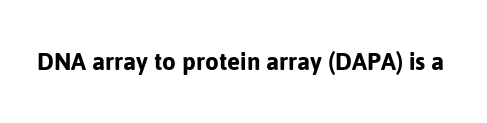
Q: Is the text italic (slanted)? A: No, it is upright.
Q: Is the typeface a serif or a sans-serif typeface? A: Sans-serif.
Q: Is the text underlined? A: No.
Q: Is the spacing between letters normal or unusually wide? A: Normal.
Q: Width (condensed, normal, or wide)? A: Normal.
Q: Stroke contrast? A: Low.
Q: x-height? A: Medium.
Q: Monospaced? A: No.
